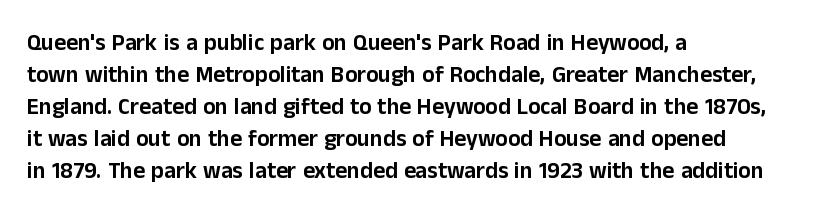
Q: Is the text italic (slanted)? A: No, it is upright.
Q: Is the text underlined? A: No.
Q: How is the paragraph aligned? A: Left-aligned.
Q: Is the spacing between letters normal or unusually wide? A: Normal.
Q: Is the spacing between lines tight, normal or loose? A: Normal.
